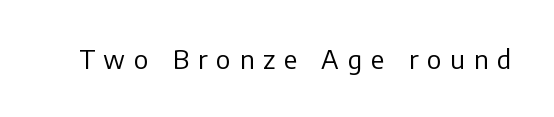
{"italic": "no", "bold": "no", "underline": "no", "letter_spacing": "wide", "letter_spacing_em": 0.34, "glyph_px": 26}
